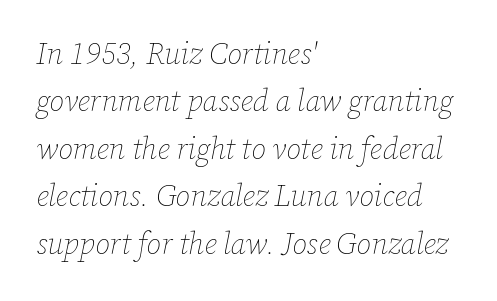
The image shows 30 px thin type, italic (leaning right); set left-aligned, normal line spacing (1.58x), normal letter spacing, not underlined; low stroke contrast and a medium x-height.
